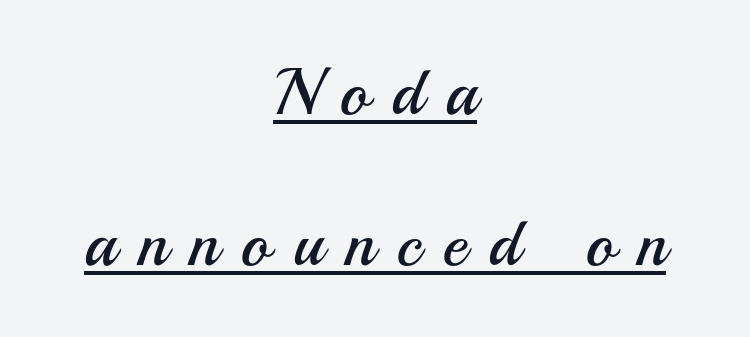
A typesetter would call this leading open, well beyond the default. Honestly, the underline is the first thing you notice here. The tracking reads as deliberately expanded to a designer's eye. The rendering positions every line midway between the sides. Is this a fixed-width face? No — the glyphs have proportional, varying widths.
